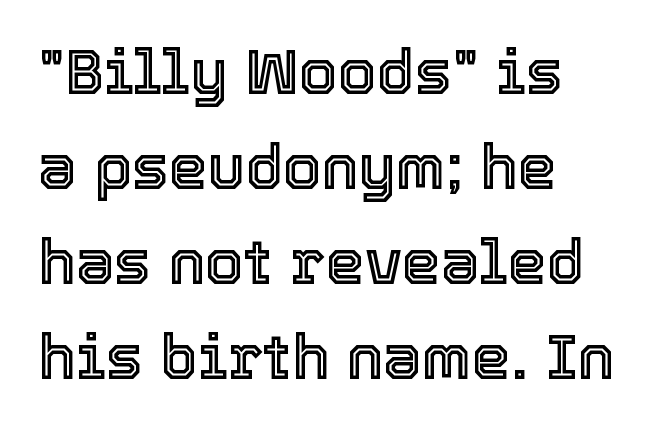
Q: Is the text italic (slanted)? A: No, it is upright.
Q: Is the text underlined? A: No.
Q: How is the paragraph aligned? A: Left-aligned.
Q: Is the spacing between letters normal or unusually wide? A: Normal.
Q: Is the spacing between lines tight, normal or loose? A: Normal.
Q: Width (condensed, normal, or wide)? A: Normal.
Q: x-height? A: Medium.
Q: Monospaced? A: No.
